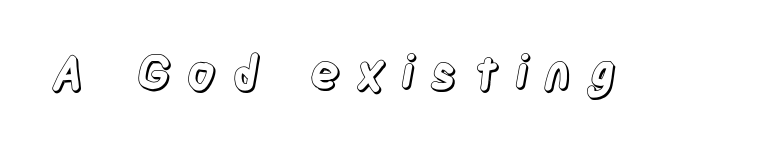
Q: Is the text italic (slanted)? A: Yes.
Q: Is the text underlined? A: No.
Q: Is the spacing between letters normal or unusually wide? A: Unusually wide.
Q: Width (condensed, normal, or wide)? A: Condensed.
Q: x-height? A: Large.
Q: Monospaced? A: No.
